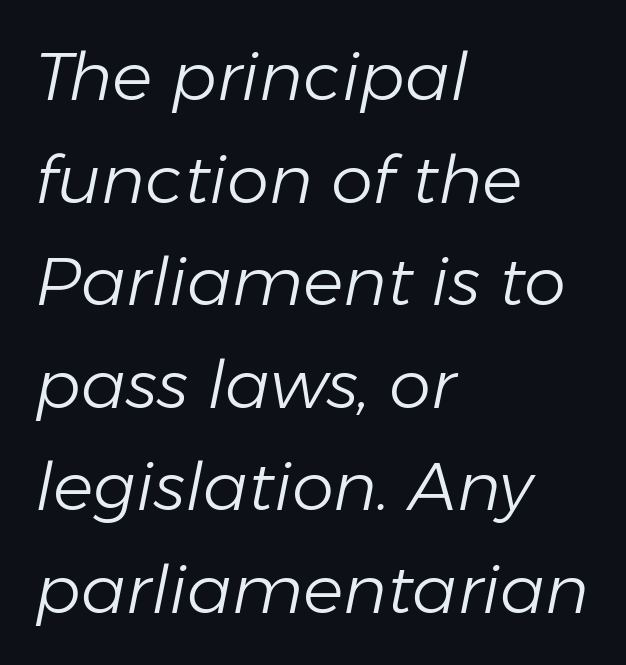
Between one letter and the next there's only the usual sliver of space. Teacher's note: observe the even left margin — that is flush-left alignment. Regarding leading, the lines here are spaced in the standard way. Is this a heavy cut? Hardly; it is regular or lighter.
